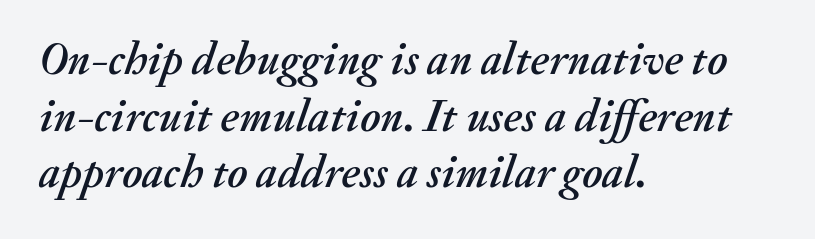
The compositor pushed each line to the left boundary. Unmarked baselines from the first word to the last. Spacing between characters is what you'd get straight out of the box. Rendered with sloped, italic letterforms. The rendering uses natural spacing where letterforms have individual widths.
